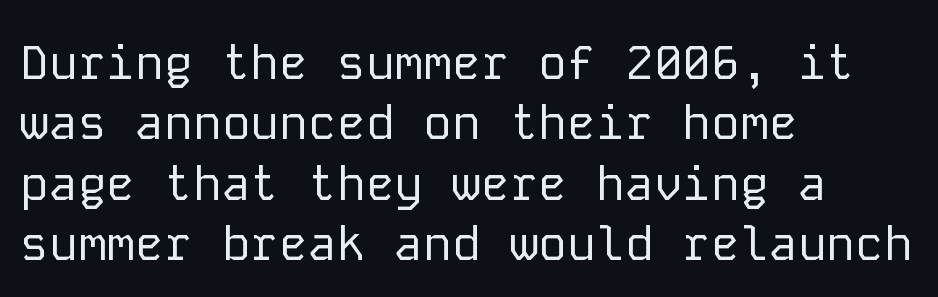
{"serif": "no", "italic": "no", "bold": "no", "weight": "regular", "width": "normal", "stroke_contrast": "low", "x_height": "medium", "monospaced": "yes", "underline": "no", "align": "left", "line_spacing": "normal", "line_spacing_ratio": 1.26, "letter_spacing": "normal", "letter_spacing_em": 0.0, "glyph_px": 48}
